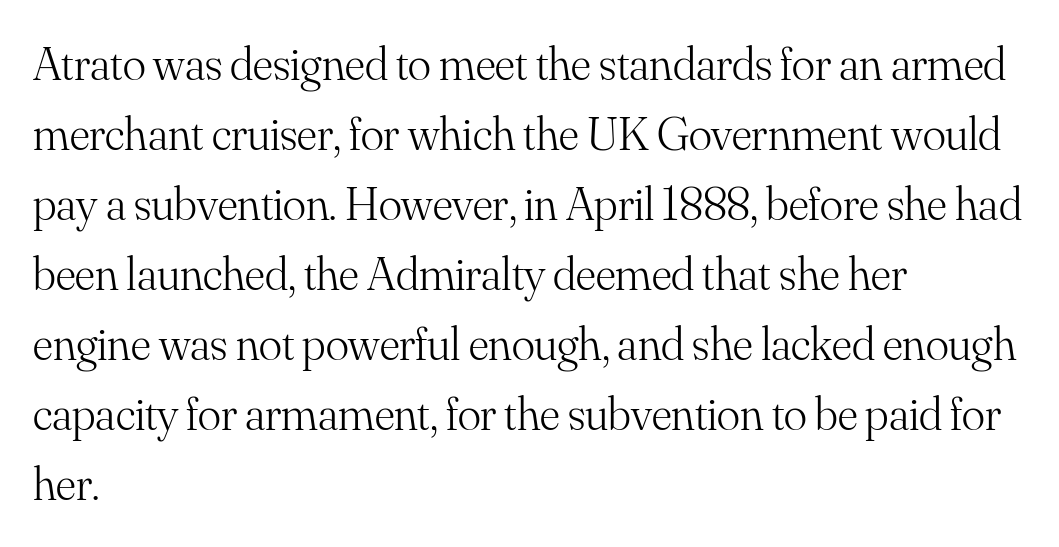
The image shows 48 px light serif type, upright; set left-aligned, normal line spacing (1.46x), normal letter spacing, not underlined; medium stroke contrast and a small x-height.
